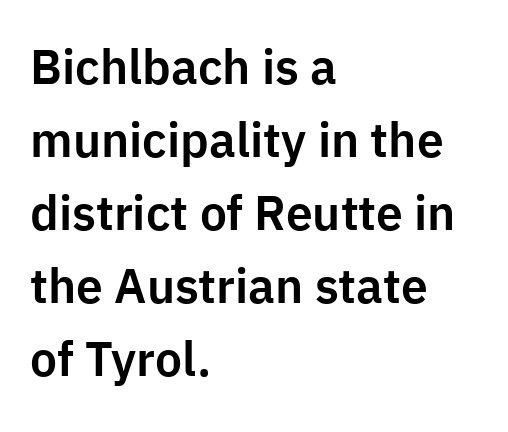
Q: Is the text italic (slanted)? A: No, it is upright.
Q: Is the typeface a serif or a sans-serif typeface? A: Sans-serif.
Q: Is the text underlined? A: No.
Q: How is the paragraph aligned? A: Left-aligned.
Q: Is the spacing between letters normal or unusually wide? A: Normal.
Q: Is the spacing between lines tight, normal or loose? A: Normal.
Q: Width (condensed, normal, or wide)? A: Normal.
Q: Stroke contrast? A: Low.
Q: x-height? A: Medium.
Q: Monospaced? A: No.
